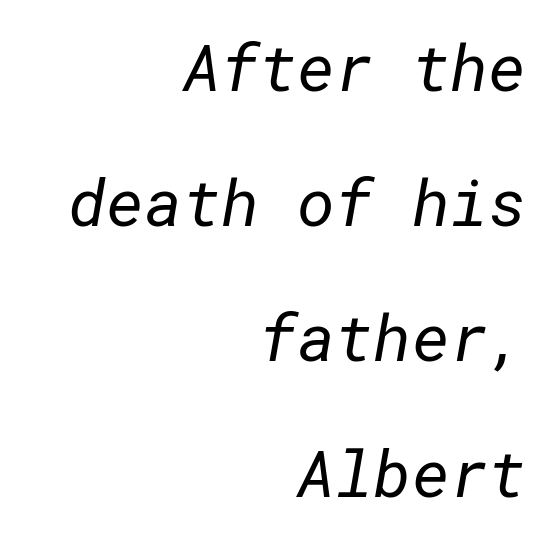
{"serif": "no", "bold": "no", "weight": "regular", "width": "normal", "stroke_contrast": "low", "x_height": "medium", "underline": "no", "align": "right", "line_spacing": "loose", "line_spacing_ratio": 2.08, "letter_spacing": "normal", "letter_spacing_em": 0.0, "glyph_px": 65}
